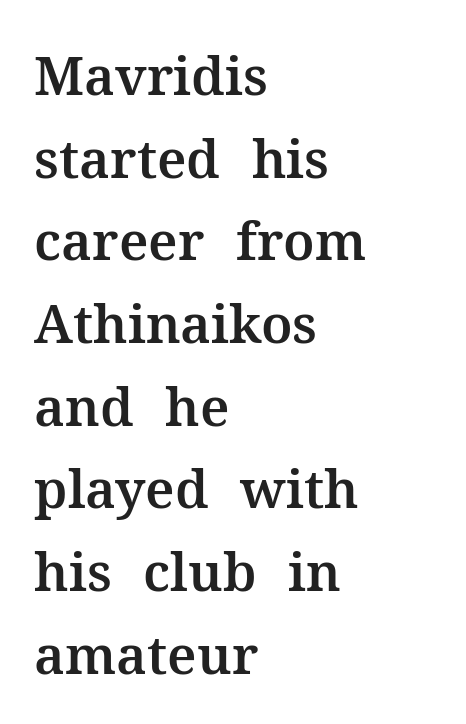
Q: Is the text italic (slanted)? A: No, it is upright.
Q: Is the typeface a serif or a sans-serif typeface? A: Serif.
Q: Is the text underlined? A: No.
Q: How is the paragraph aligned? A: Left-aligned.
Q: Is the spacing between letters normal or unusually wide? A: Normal.
Q: Is the spacing between lines tight, normal or loose? A: Normal.
Q: Width (condensed, normal, or wide)? A: Normal.
Q: Stroke contrast? A: Medium.
Q: x-height? A: Medium.
Q: Monospaced? A: No.
